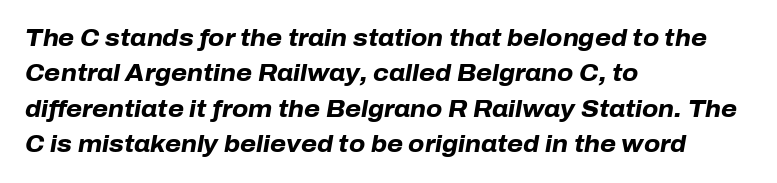
Tall strokes in this sample are angled rather than plumb. Characters follow at the spacing the type designer built in. The paragraph has a hard left edge and a soft right edge. These lines carry a lot of weight — the face is fully bold. The vertical gap from one line to the next is medium.
